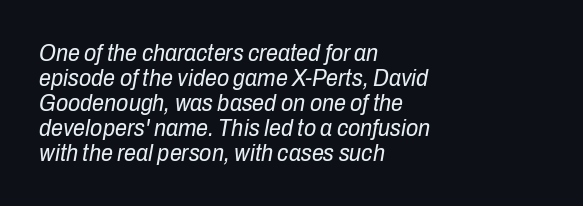
Quick note: interline space is minimal. Line beginnings align vertically; line endings do not. The text carries the slant typical of an italic or oblique font. Nothing heavy about these letters — not bold at all. Caption: standard tracking, unaltered. Descenders hang freely into open space.
